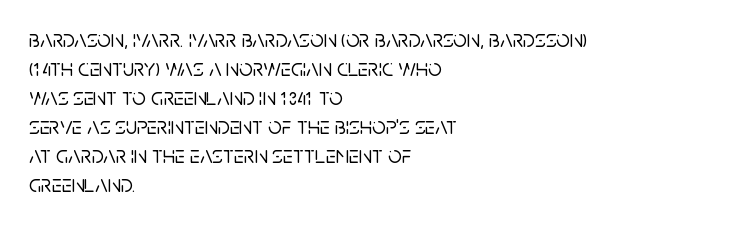
The area under the type is left untouched. Is the block centered? No — it sits flush against the left margin. Default kerning and tracking; the words read as compact shapes. Is there any slant? The stems are plumb.
